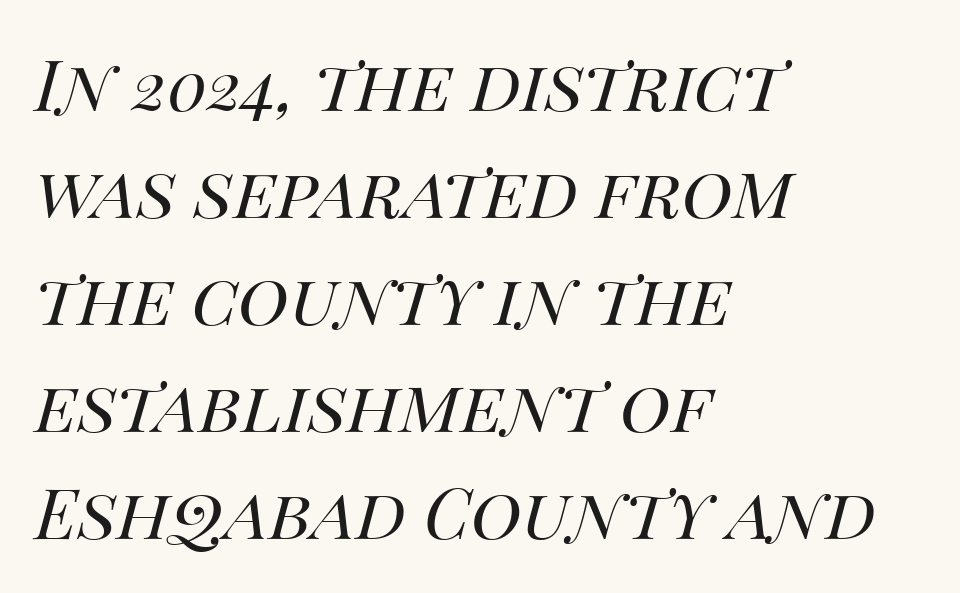
Q: Is the text bold? A: No.
Q: Is the text italic (slanted)? A: Yes, it leans right by about 14 degrees.
Q: Is the text underlined? A: No.
Q: How is the paragraph aligned? A: Left-aligned.
Q: Is the spacing between letters normal or unusually wide? A: Normal.
Q: Is the spacing between lines tight, normal or loose? A: Normal.
Q: Width (condensed, normal, or wide)? A: Normal.
Q: Stroke contrast? A: Medium.
Q: x-height? A: Large.
Q: Monospaced? A: No.
